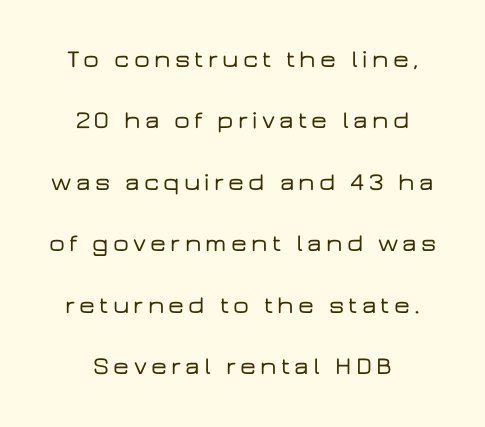
Q: Is the text italic (slanted)? A: No, it is upright.
Q: Is the text underlined? A: No.
Q: How is the paragraph aligned? A: Centered.
Q: Is the spacing between lines tight, normal or loose? A: Loose.
